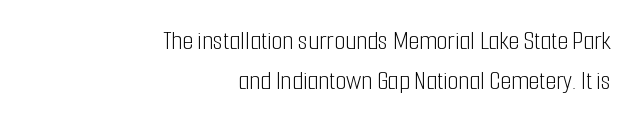
{"serif": "no", "italic": "no", "bold": "no", "weight": "light", "width": "condensed", "stroke_contrast": "low", "x_height": "medium", "monospaced": "no", "underline": "no", "align": "right", "line_spacing": "normal", "line_spacing_ratio": 1.44, "letter_spacing": "normal", "letter_spacing_em": 0.0, "glyph_px": 28}
